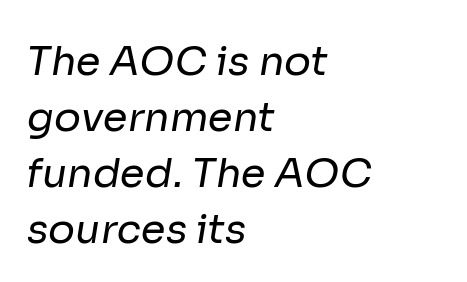
Q: Is the text bold? A: No.
Q: Is the typeface a serif or a sans-serif typeface? A: Sans-serif.
Q: Is the text underlined? A: No.
Q: How is the paragraph aligned? A: Left-aligned.
Q: Is the spacing between letters normal or unusually wide? A: Normal.
Q: Is the spacing between lines tight, normal or loose? A: Normal.
Q: Width (condensed, normal, or wide)? A: Normal.
Q: Stroke contrast? A: Low.
Q: x-height? A: Medium.
Q: Monospaced? A: No.
